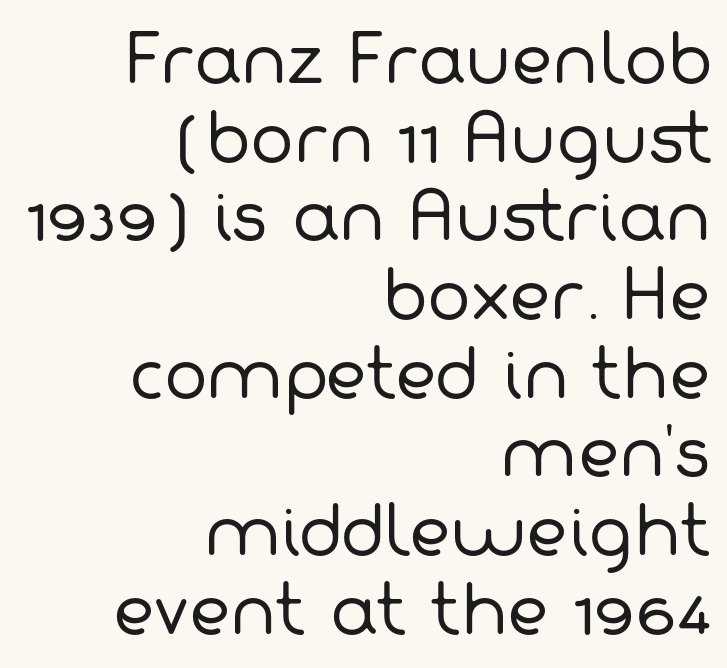
{"serif": "no", "bold": "no", "weight": "regular", "width": "normal", "stroke_contrast": "low", "x_height": "medium", "monospaced": "no", "underline": "no", "align": "right", "line_spacing_ratio": 1.21, "letter_spacing": "normal", "letter_spacing_em": 0.0, "glyph_px": 65}
